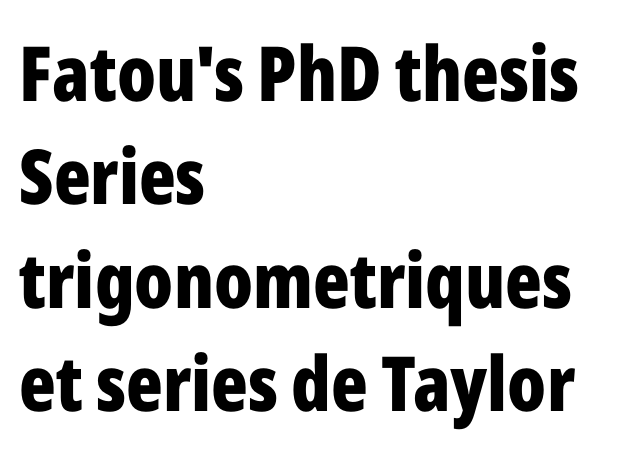
Unlike italic type, these characters show no tilt at all. Vertical spacing — default. Horizontal alignment here is leftward, the default for most running prose. The passage shown has conventional tracking throughout.
